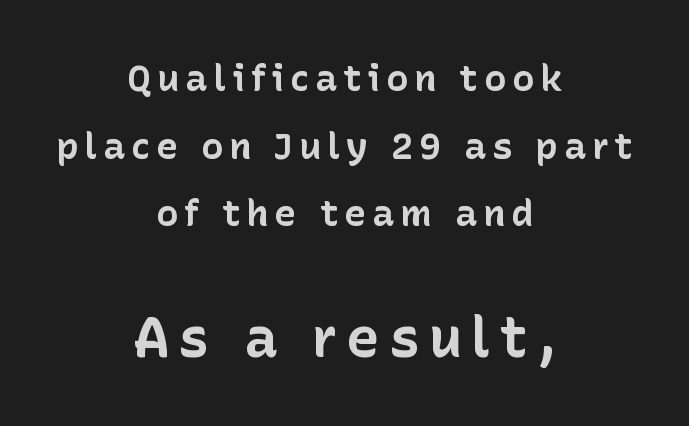
{"serif": "no", "italic": "no", "bold": "yes", "weight": "bold", "width": "normal", "stroke_contrast": "low", "x_height": "medium", "monospaced": "no", "underline": "no", "align": "center", "line_spacing_ratio": 1.83, "larger_block": "second", "size_ratio": 1.51, "glyph_px": 56}
